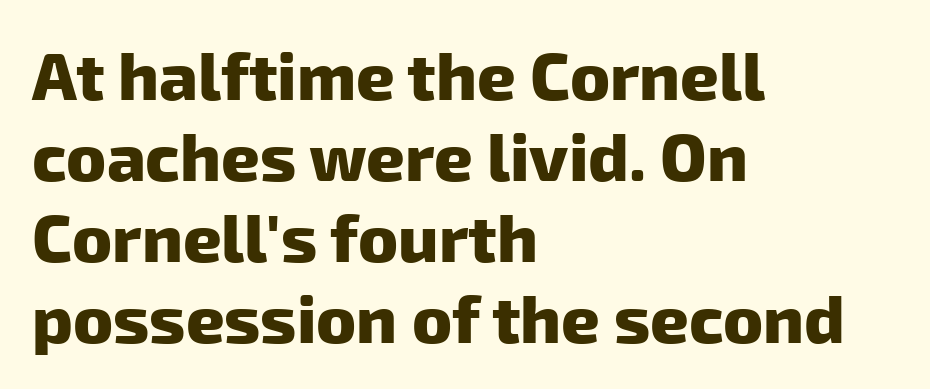
The image shows 67 px heavy sans-serif type; set left-aligned, line spacing 1.21x, normal letter spacing, not underlined; low stroke contrast and a medium x-height.
